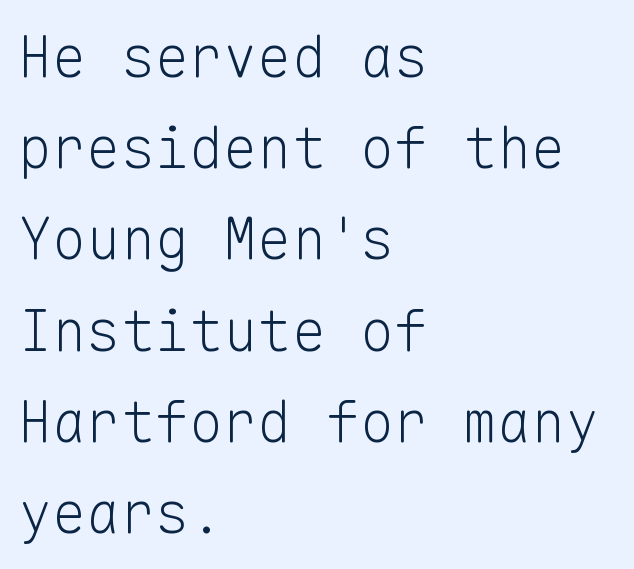
{"serif": "no", "italic": "no", "bold": "no", "weight": "light", "width": "normal", "stroke_contrast": "low", "x_height": "medium", "monospaced": "yes", "underline": "no", "align": "left", "line_spacing": "normal", "line_spacing_ratio": 1.6, "letter_spacing": "normal", "letter_spacing_em": 0.0, "glyph_px": 57}
